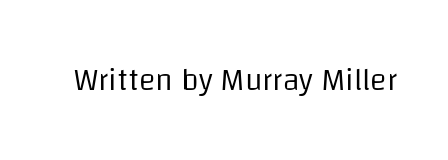
Q: Is the text bold? A: No.
Q: Is the text italic (slanted)? A: No, it is upright.
Q: Is the typeface a serif or a sans-serif typeface? A: Sans-serif.
Q: Is the text underlined? A: No.
Q: Is the spacing between letters normal or unusually wide? A: Normal.
Q: Width (condensed, normal, or wide)? A: Normal.
Q: Stroke contrast? A: Low.
Q: x-height? A: Large.
Q: Monospaced? A: No.
